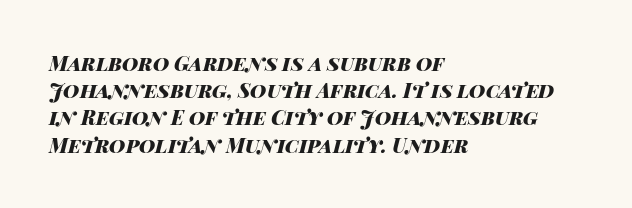
{"italic": "yes", "lean": "right", "slant_degrees": 14, "bold": "yes", "underline": "no", "align": "left", "line_spacing": "normal", "line_spacing_ratio": 1.36, "letter_spacing": "normal", "letter_spacing_em": 0.0, "glyph_px": 20}
